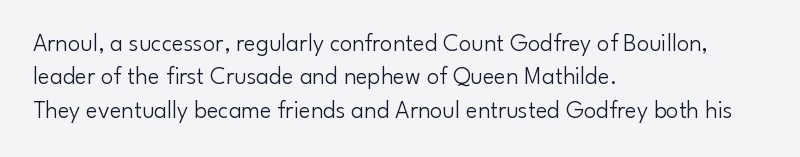
Q: Is the text bold? A: No.
Q: Is the text italic (slanted)? A: No, it is upright.
Q: Is the text underlined? A: No.
Q: How is the paragraph aligned? A: Left-aligned.
Q: Is the spacing between letters normal or unusually wide? A: Normal.
Q: Is the spacing between lines tight, normal or loose? A: Normal.
